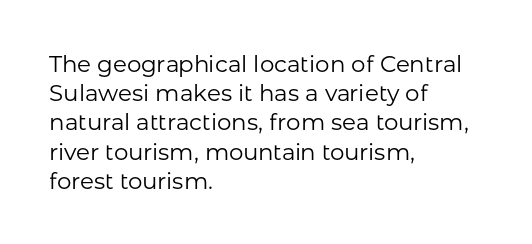
{"italic": "no", "bold": "no", "underline": "no", "align": "left", "line_spacing": "normal", "line_spacing_ratio": 1.27, "letter_spacing": "normal", "letter_spacing_em": 0.0, "glyph_px": 23}
